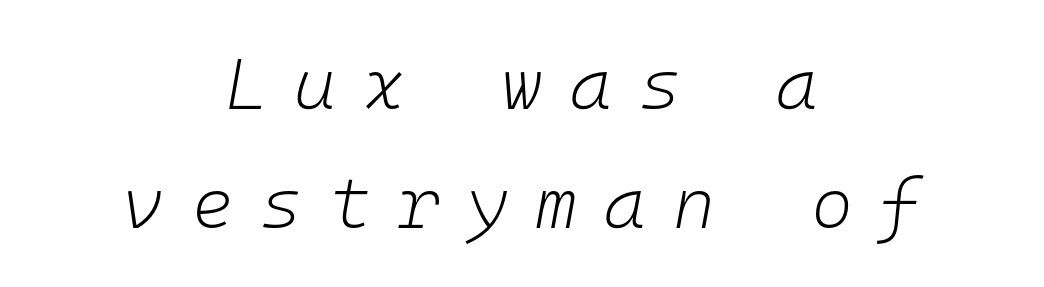
The typesetter chose a symmetrical, centered arrangement here. These lines have a slow, spaced-out rhythm from letter to letter. Each letter, wide or thin by design, is forced into the same width here. Slant detected: the letters are inclined.
